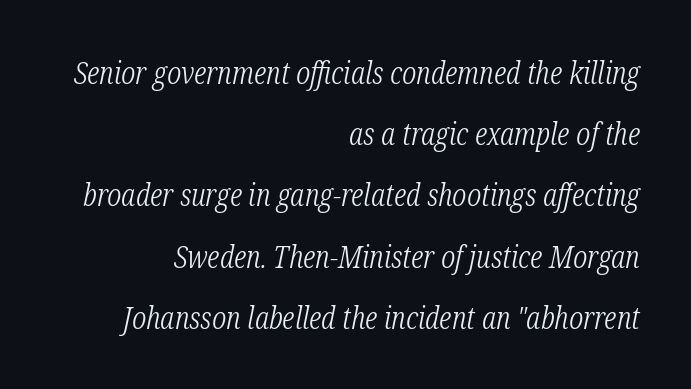
Q: Is the text bold? A: No.
Q: Is the text italic (slanted)? A: Yes, it leans right by about 12 degrees.
Q: Is the typeface a serif or a sans-serif typeface? A: Serif.
Q: Is the text underlined? A: No.
Q: How is the paragraph aligned? A: Right-aligned.
Q: Is the spacing between letters normal or unusually wide? A: Normal.
Q: Is the spacing between lines tight, normal or loose? A: Loose.
Q: Width (condensed, normal, or wide)? A: Condensed.
Q: Stroke contrast? A: Low.
Q: x-height? A: Medium.
Q: Monospaced? A: No.
